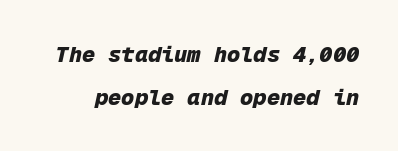
{"italic": "yes", "lean": "right", "slant_degrees": 12, "bold": "yes", "underline": "no", "line_spacing": "loose", "line_spacing_ratio": 1.94, "letter_spacing": "normal", "letter_spacing_em": 0.0, "glyph_px": 22}
